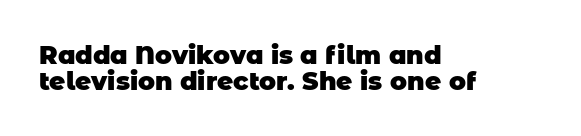
The image shows 25 px bold type; set left-aligned, tight line spacing (1.04x), normal letter spacing, not underlined.
